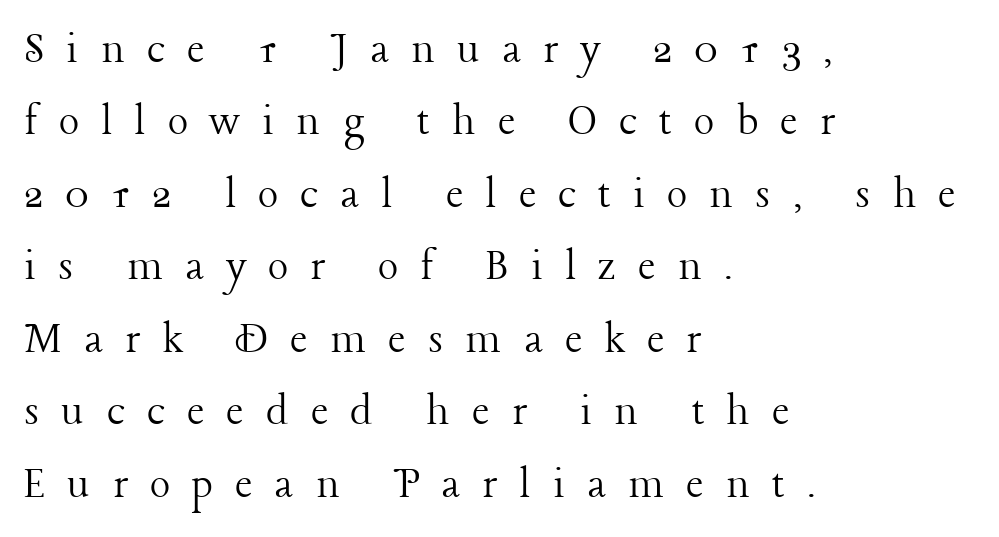
The image shows 48 px light serif type, upright; set left-aligned, normal line spacing (1.51x), unusually wide letter spacing (+0.46 em), not underlined; low stroke contrast and a medium x-height.
